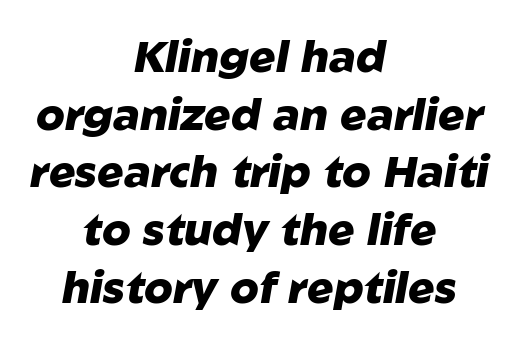
{"italic": "yes", "lean": "right", "slant_degrees": 10, "bold": "yes", "weight": "heavy", "width": "normal", "stroke_contrast": "low", "x_height": "medium", "monospaced": "no", "underline": "no", "align": "center", "line_spacing": "normal", "line_spacing_ratio": 1.31, "letter_spacing": "normal", "letter_spacing_em": 0.0, "glyph_px": 44}
